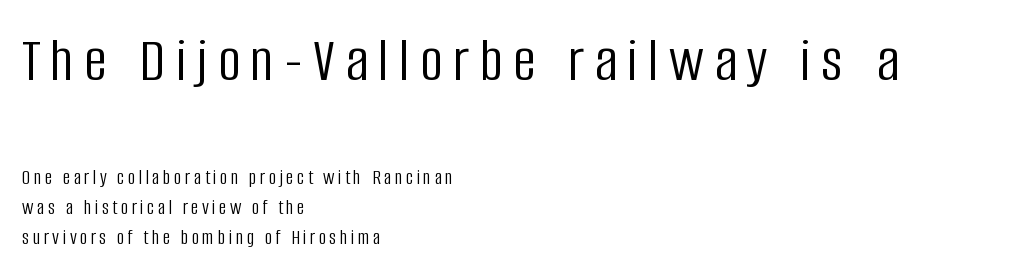
The image shows 64 px light, condensed sans-serif type, upright; set left-aligned, normal line spacing (1.43x), not underlined; the first (top) block is 3.05x larger; low stroke contrast and a large x-height.
